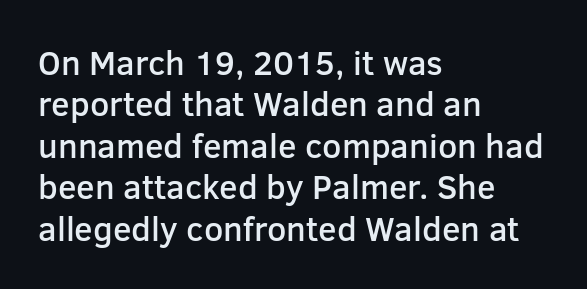
The image shows 34 px semibold sans-serif type, upright; set left-aligned, line spacing 1.22x, normal letter spacing, not underlined; low stroke contrast and a medium x-height.
